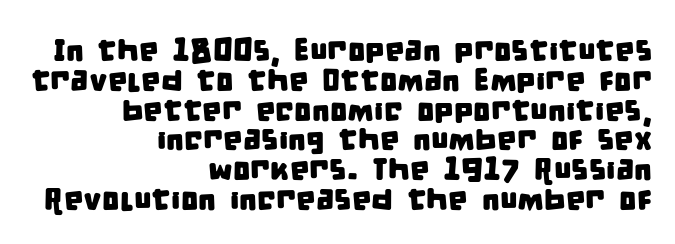
The image shows 31 px condensed sans-serif type; set right-aligned, tight line spacing (0.96x), normal letter spacing, not underlined; low stroke contrast and a large x-height.
